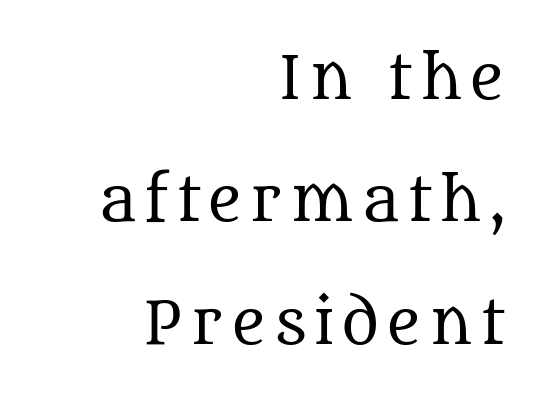
Q: Is the text bold? A: No.
Q: Is the text italic (slanted)? A: No, it is upright.
Q: Is the typeface a serif or a sans-serif typeface? A: Serif.
Q: Is the text underlined? A: No.
Q: How is the paragraph aligned? A: Right-aligned.
Q: Is the spacing between lines tight, normal or loose? A: Loose.
Q: Width (condensed, normal, or wide)? A: Normal.
Q: Stroke contrast? A: Medium.
Q: x-height? A: Large.
Q: Monospaced? A: No.
